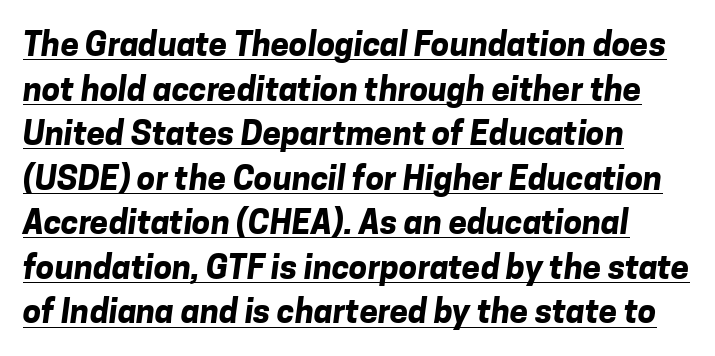
Q: Is the text bold? A: Yes.
Q: Is the typeface a serif or a sans-serif typeface? A: Sans-serif.
Q: Is the text underlined? A: Yes.
Q: How is the paragraph aligned? A: Left-aligned.
Q: Is the spacing between letters normal or unusually wide? A: Normal.
Q: Is the spacing between lines tight, normal or loose? A: Normal.
Q: Width (condensed, normal, or wide)? A: Normal.
Q: Stroke contrast? A: Low.
Q: x-height? A: Medium.
Q: Monospaced? A: No.
